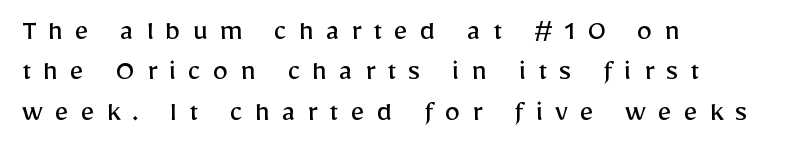
Q: Is the text bold? A: No.
Q: Is the text italic (slanted)? A: No, it is upright.
Q: Is the typeface a serif or a sans-serif typeface? A: Sans-serif.
Q: Is the text underlined? A: No.
Q: How is the paragraph aligned? A: Left-aligned.
Q: Is the spacing between letters normal or unusually wide? A: Unusually wide.
Q: Is the spacing between lines tight, normal or loose? A: Normal.
Q: Width (condensed, normal, or wide)? A: Normal.
Q: Stroke contrast? A: Low.
Q: x-height? A: Medium.
Q: Monospaced? A: No.
